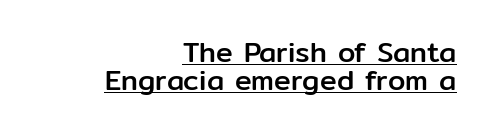
Each new line begins almost immediately beneath the previous one. A typographer would call this underscored text. The ragged edge is on the left, which tells us the setting is flush right. Ordinary non-slanted type is in use. The face used here is rendered with its standard letterfit.
